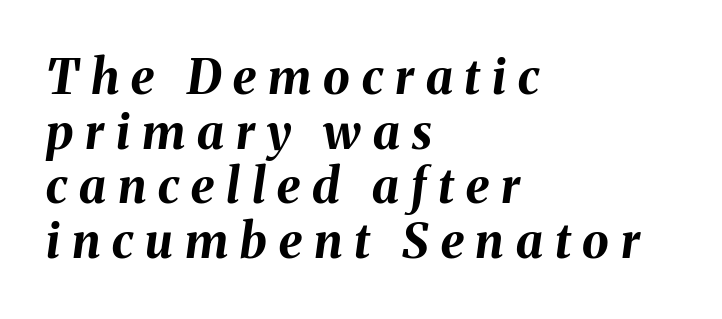
Q: Is the text bold? A: Yes.
Q: Is the text italic (slanted)? A: Yes, it leans right by about 8 degrees.
Q: Is the text underlined? A: No.
Q: How is the paragraph aligned? A: Left-aligned.
Q: Is the spacing between letters normal or unusually wide? A: Unusually wide.
Q: Is the spacing between lines tight, normal or loose? A: Tight.
Q: Width (condensed, normal, or wide)? A: Normal.
Q: Stroke contrast? A: Medium.
Q: x-height? A: Medium.
Q: Monospaced? A: No.
